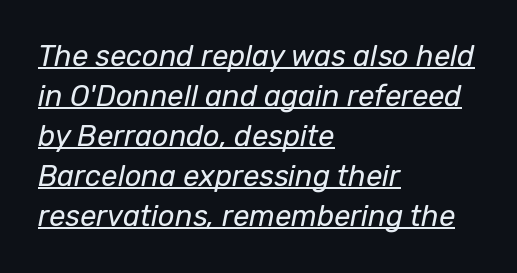
The lettering is marked with a stroke running underneath it. The face used here is proportionally spaced, like ordinary book or web type. The strokes are not fattened; the text isn't bold. Posture: slanted. Every row of glyphs begins at an identical x-position on the left.
